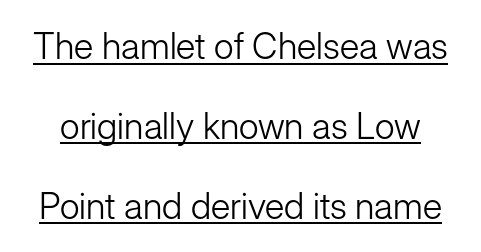
The vertical gap from one line to the next is large. The face used here is proportionally spaced, like ordinary book or web type. What stands out about the letter spacing? Nothing — it is the standard amount. The cut favours lightness, reaching ordinary text weight at its darkest.
